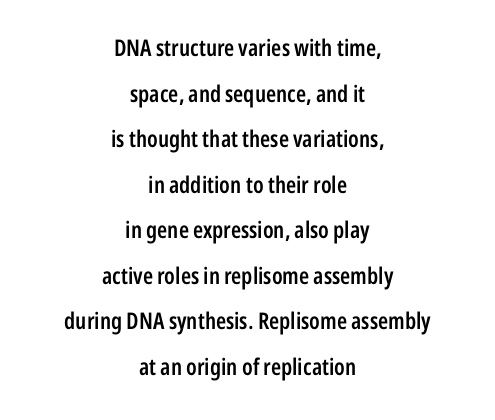
Does the leading feel generous? Absolutely, it's lavish. The rendering uses a semibold face; strokes are thickened but not to full bold. Teacher's note: observe the equal gaps on both sides — that is centered alignment. Is there any slant? The stems are plumb. What stands out about the letter spacing? Nothing — it is the standard amount.
